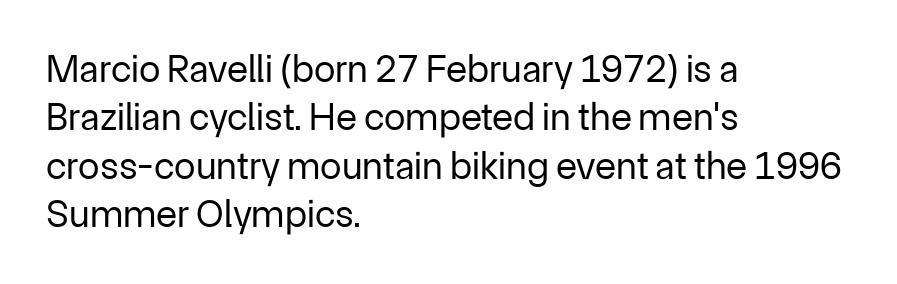
The image shows 39 px regular-weight sans-serif type, upright; set left-aligned, line spacing 1.24x, normal letter spacing, not underlined; low stroke contrast and a medium x-height.
